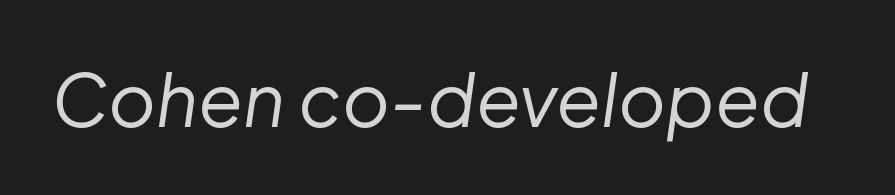
{"italic": "yes", "lean": "right", "slant_degrees": 8, "bold": "no", "weight": "regular", "width": "normal", "stroke_contrast": "low", "x_height": "medium", "monospaced": "no", "underline": "no", "letter_spacing": "normal", "letter_spacing_em": 0.0, "glyph_px": 73}
